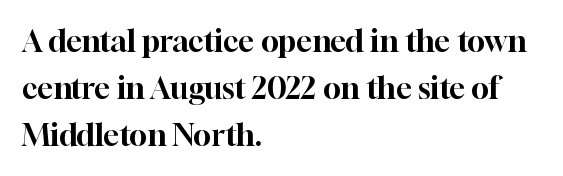
Q: Is the text italic (slanted)? A: No, it is upright.
Q: Is the typeface a serif or a sans-serif typeface? A: Serif.
Q: Is the text underlined? A: No.
Q: How is the paragraph aligned? A: Left-aligned.
Q: Is the spacing between letters normal or unusually wide? A: Normal.
Q: Is the spacing between lines tight, normal or loose? A: Normal.
Q: Width (condensed, normal, or wide)? A: Normal.
Q: Stroke contrast? A: High.
Q: x-height? A: Medium.
Q: Monospaced? A: No.
